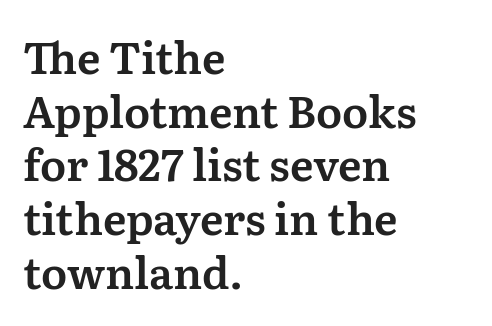
The image shows 43 px serif type, upright; set left-aligned, normal line spacing (1.25x), normal letter spacing, not underlined; medium stroke contrast and a medium x-height.
